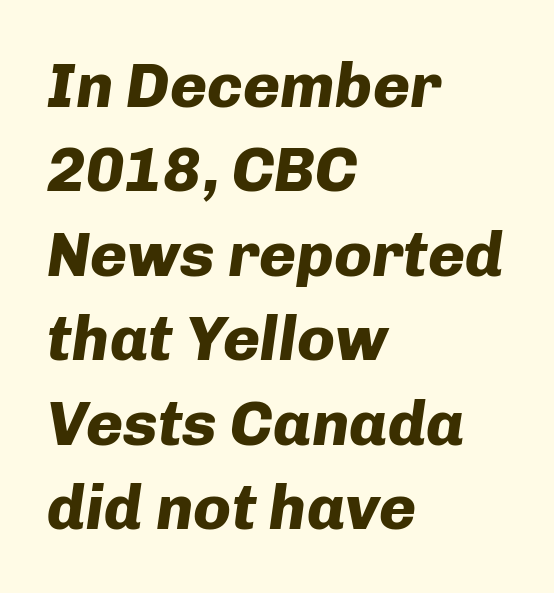
Q: Is the text bold? A: Yes.
Q: Is the text italic (slanted)? A: Yes, it leans right by about 8 degrees.
Q: Is the text underlined? A: No.
Q: How is the paragraph aligned? A: Left-aligned.
Q: Is the spacing between letters normal or unusually wide? A: Normal.
Q: Is the spacing between lines tight, normal or loose? A: Normal.
Q: Width (condensed, normal, or wide)? A: Normal.
Q: Stroke contrast? A: Low.
Q: x-height? A: Medium.
Q: Monospaced? A: No.
